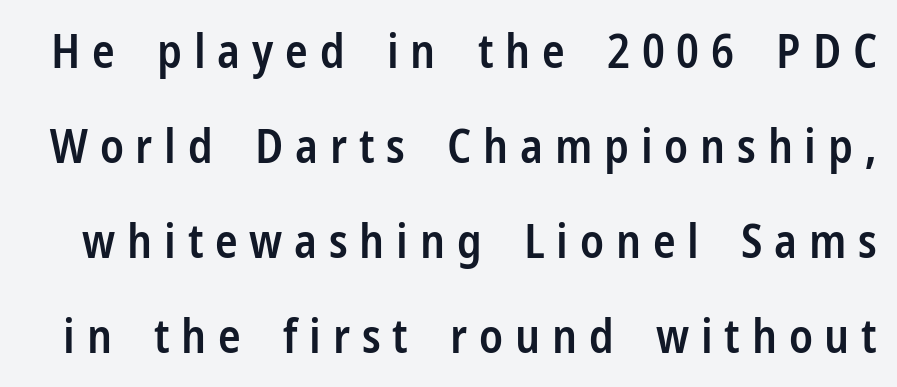
In terms of leading, this rendering errs on the spacious side. Note the varied advance widths — an 'i' is clearly narrower than an 'm'. Glyph-to-glyph distance is far greater than everyday printed text. You can tell from the bare stems that sans-serif type was used. As a designer I'd log this as weight 600, semibold.
